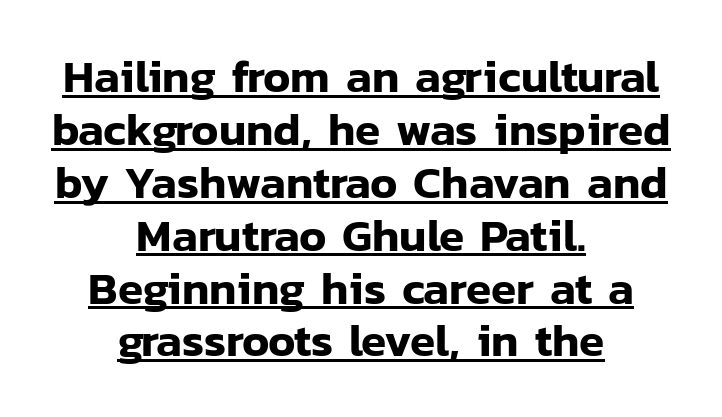
The image shows 46 px sans-serif type, upright; set centered, tight line spacing (1.15x), normal letter spacing, underlined; low stroke contrast and a medium x-height.
